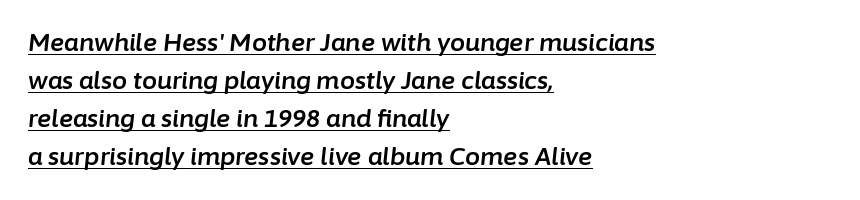
{"italic": "yes", "lean": "right", "slant_degrees": 6, "underline": "yes", "align": "left", "line_spacing": "normal", "line_spacing_ratio": 1.59, "letter_spacing": "normal", "letter_spacing_em": 0.0, "glyph_px": 24}
